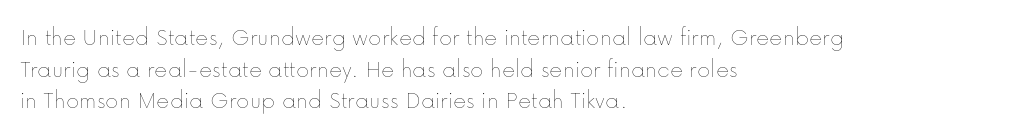
The image shows 25 px text type, upright; set left-aligned, normal line spacing (1.27x), normal letter spacing, not underlined.
